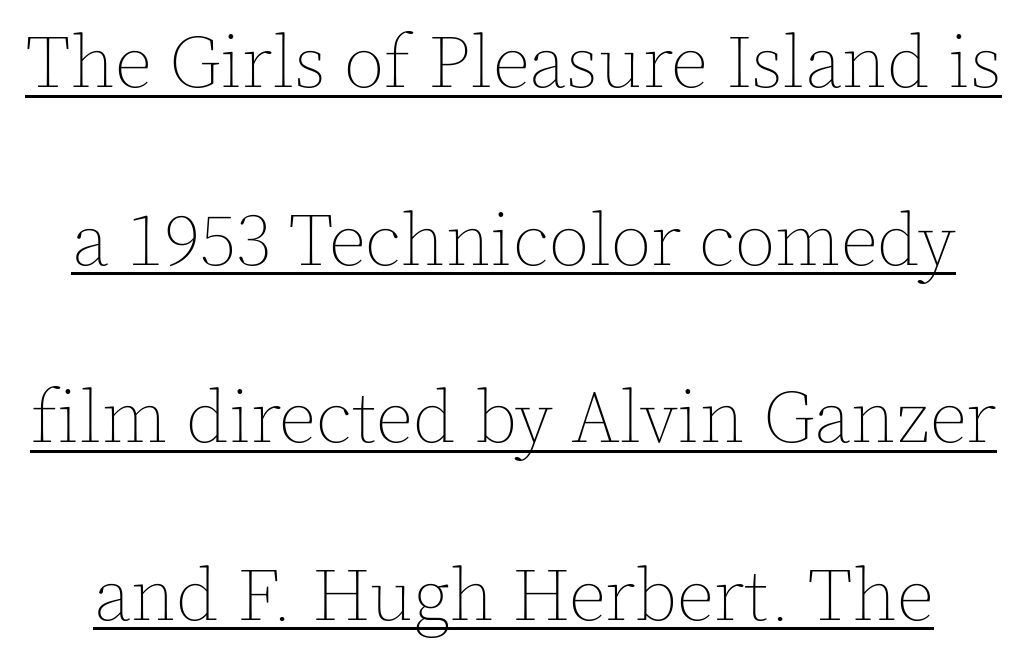
Q: Is the text bold? A: No.
Q: Is the text italic (slanted)? A: No, it is upright.
Q: Is the text underlined? A: Yes.
Q: Is the spacing between letters normal or unusually wide? A: Normal.
Q: Is the spacing between lines tight, normal or loose? A: Loose.
Q: Width (condensed, normal, or wide)? A: Normal.
Q: x-height? A: Medium.
Q: Monospaced? A: No.
